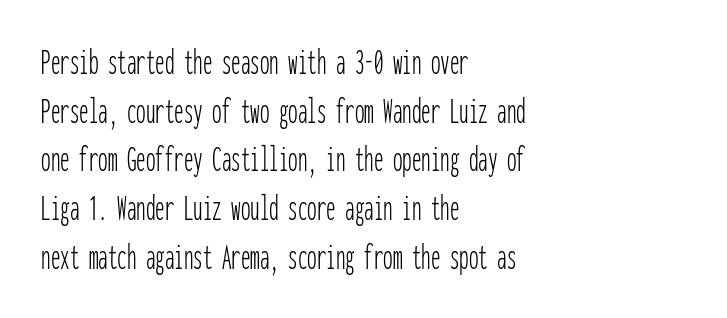
Q: Is the text bold? A: No.
Q: Is the text italic (slanted)? A: No, it is upright.
Q: Is the typeface a serif or a sans-serif typeface? A: Sans-serif.
Q: Is the text underlined? A: No.
Q: How is the paragraph aligned? A: Left-aligned.
Q: Is the spacing between letters normal or unusually wide? A: Normal.
Q: Is the spacing between lines tight, normal or loose? A: Normal.
Q: Width (condensed, normal, or wide)? A: Condensed.
Q: Stroke contrast? A: Low.
Q: x-height? A: Medium.
Q: Monospaced? A: Yes.
